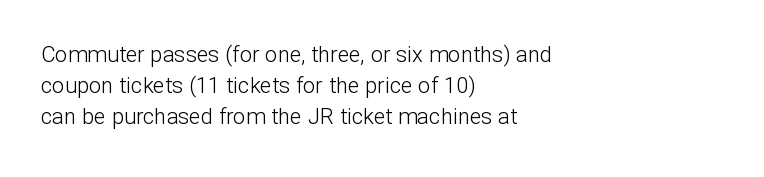
Every row of glyphs begins at an identical x-position on the left. The typesetting does not lean heavy: it is not bold. One glance says typical: line gaps are just what's usual. Underlining? Definitely not there.
